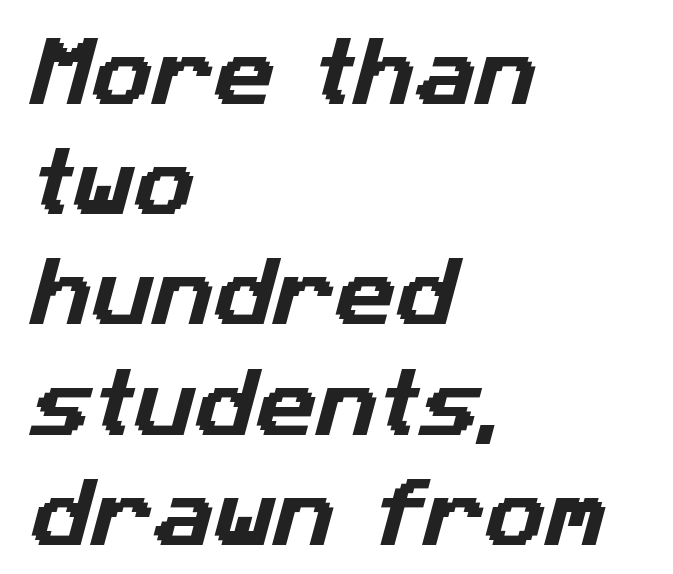
{"serif": "no", "width": "normal", "stroke_contrast": "low", "x_height": "medium", "monospaced": "no", "underline": "no", "align": "left", "line_spacing": "normal", "line_spacing_ratio": 1.47, "letter_spacing": "normal", "letter_spacing_em": 0.0, "glyph_px": 75}
